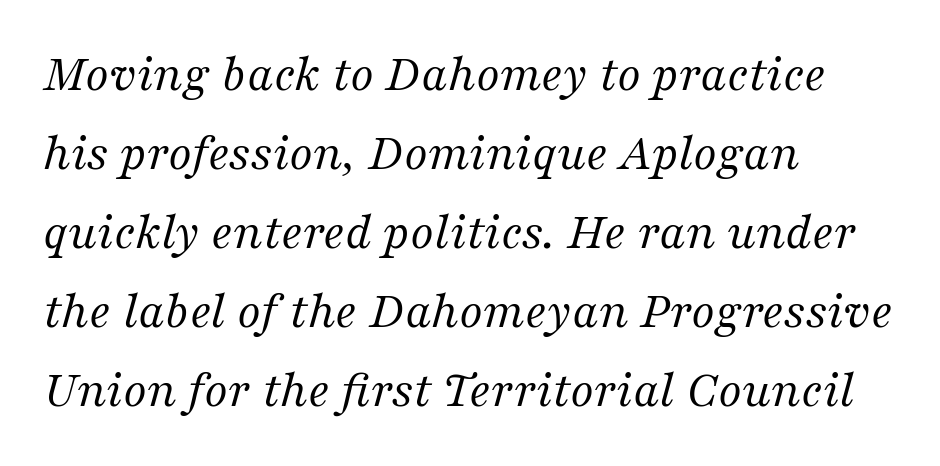
Q: Is the text bold? A: No.
Q: Is the text italic (slanted)? A: Yes, it leans right by about 16 degrees.
Q: Is the typeface a serif or a sans-serif typeface? A: Serif.
Q: Is the text underlined? A: No.
Q: How is the paragraph aligned? A: Left-aligned.
Q: Is the spacing between letters normal or unusually wide? A: Normal.
Q: Is the spacing between lines tight, normal or loose? A: Normal.
Q: Width (condensed, normal, or wide)? A: Normal.
Q: Stroke contrast? A: Medium.
Q: x-height? A: Medium.
Q: Monospaced? A: No.
